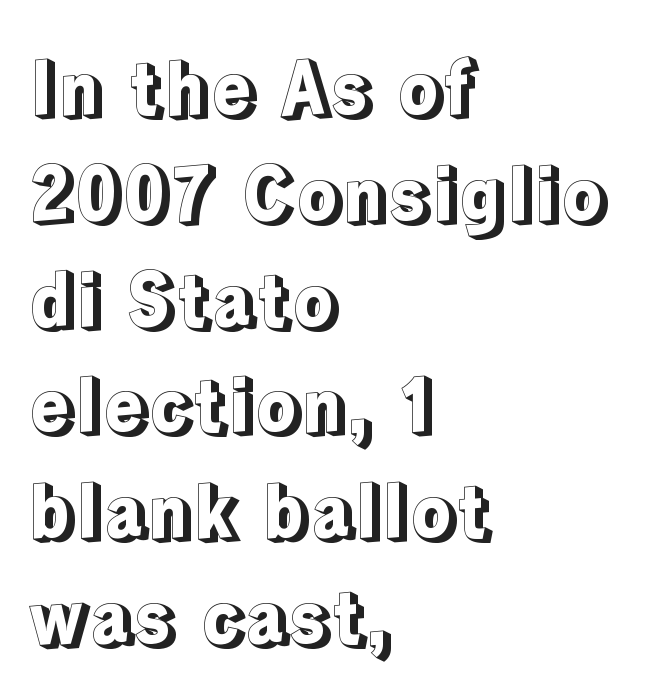
Layout note: lines flush left. Vertically, the passage feels balanced, rows spaced as you'd expect. Characters remain perfectly vertical along every line. Do the characters align in a grid? No, the font is proportional. The gap between lines stays unmarked. Honestly, the letter spacing is just normal — you wouldn't notice it.
